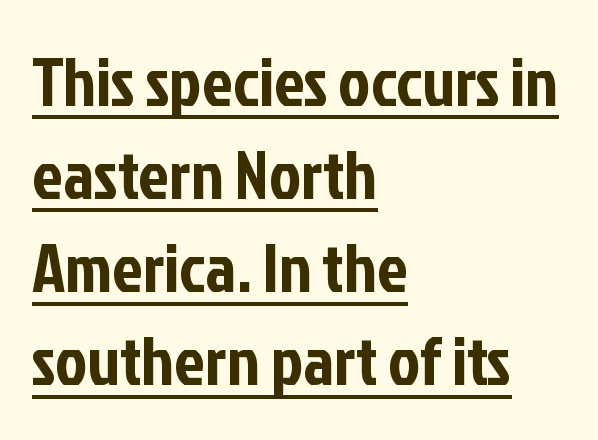
The image shows 68 px condensed sans-serif type, upright; set left-aligned, normal line spacing (1.37x), normal letter spacing, underlined; low stroke contrast and a medium x-height.
